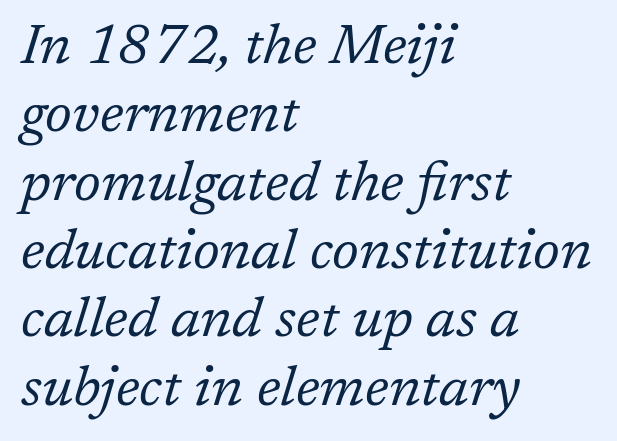
To sum up the face: it has serifs. Is the stroke heavy? The answer is a plain regular-or-lighter. Observe the ordinary spacing: letters are neighbours, not strangers. Here the designer chose a conventional face with non-uniform glyph widths. Rendered with sloped, italic letterforms.
